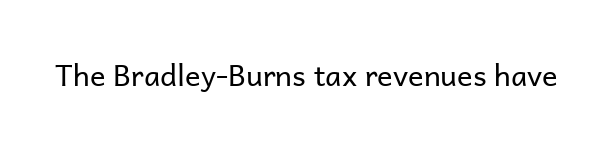
{"serif": "no", "italic": "no", "bold": "no", "weight": "regular", "width": "normal", "stroke_contrast": "low", "x_height": "medium", "monospaced": "no", "underline": "no", "letter_spacing": "normal", "letter_spacing_em": 0.0, "glyph_px": 29}
